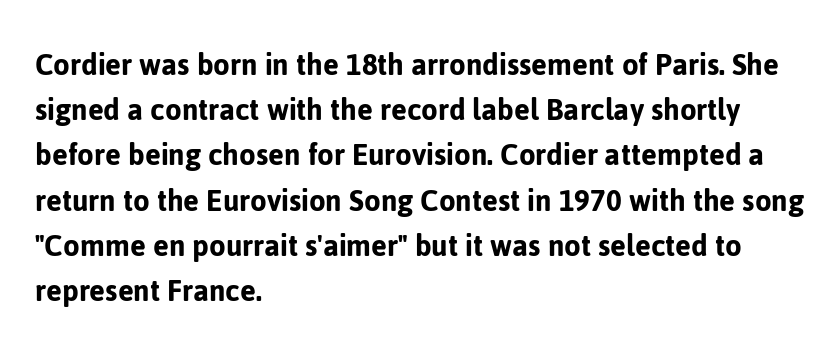
Q: Is the text italic (slanted)? A: No, it is upright.
Q: Is the typeface a serif or a sans-serif typeface? A: Sans-serif.
Q: Is the text underlined? A: No.
Q: How is the paragraph aligned? A: Left-aligned.
Q: Is the spacing between letters normal or unusually wide? A: Normal.
Q: Is the spacing between lines tight, normal or loose? A: Normal.
Q: Width (condensed, normal, or wide)? A: Normal.
Q: Stroke contrast? A: Low.
Q: x-height? A: Medium.
Q: Monospaced? A: No.
